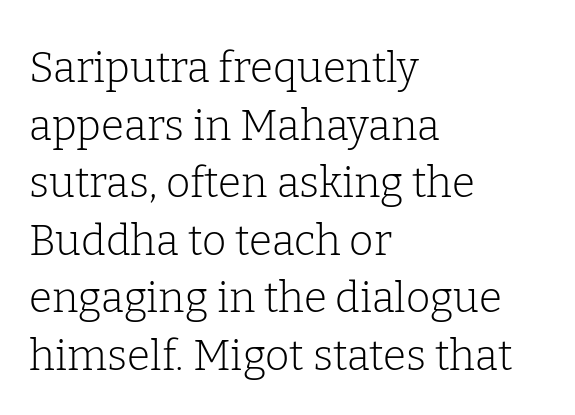
Q: Is the text bold? A: No.
Q: Is the text italic (slanted)? A: No, it is upright.
Q: Is the typeface a serif or a sans-serif typeface? A: Serif.
Q: Is the text underlined? A: No.
Q: How is the paragraph aligned? A: Left-aligned.
Q: Is the spacing between letters normal or unusually wide? A: Normal.
Q: Is the spacing between lines tight, normal or loose? A: Normal.
Q: Width (condensed, normal, or wide)? A: Normal.
Q: Stroke contrast? A: Low.
Q: x-height? A: Medium.
Q: Monospaced? A: No.
